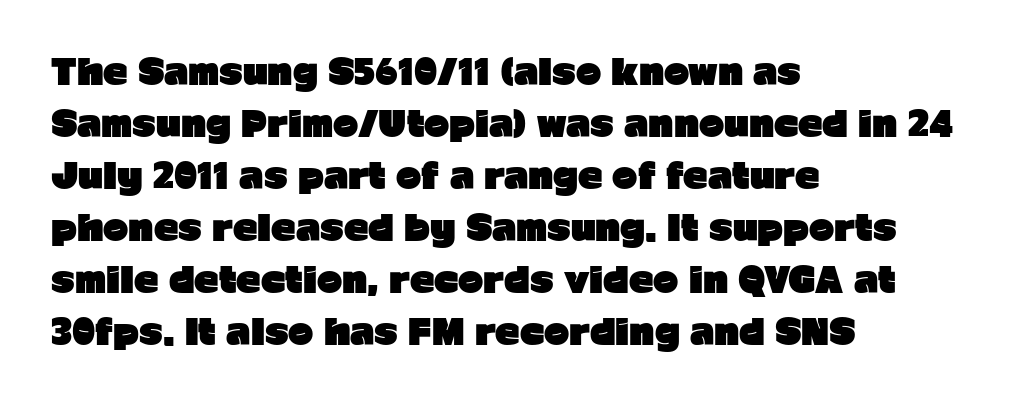
Q: Is the text bold? A: Yes.
Q: Is the text italic (slanted)? A: No, it is upright.
Q: Is the typeface a serif or a sans-serif typeface? A: Sans-serif.
Q: Is the text underlined? A: No.
Q: How is the paragraph aligned? A: Left-aligned.
Q: Is the spacing between letters normal or unusually wide? A: Normal.
Q: Is the spacing between lines tight, normal or loose? A: Normal.
Q: Width (condensed, normal, or wide)? A: Normal.
Q: Stroke contrast? A: Low.
Q: x-height? A: Medium.
Q: Monospaced? A: No.
